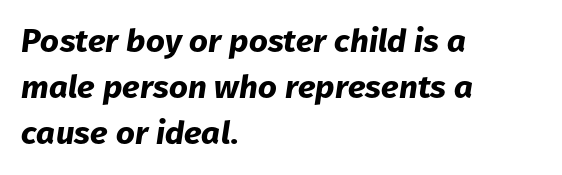
The image shows 33 px bold type, italic (leaning right); set left-aligned, normal line spacing (1.4x), normal letter spacing, not underlined; low stroke contrast and a medium x-height.
